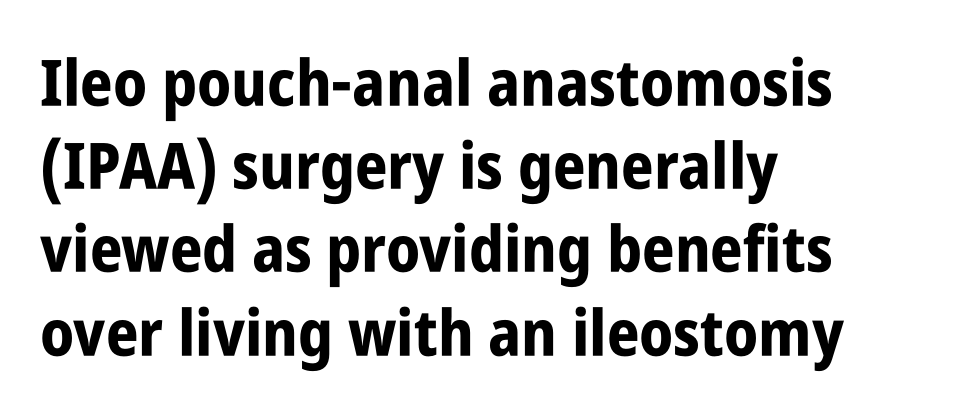
The image shows 64 px bold, condensed sans-serif type, upright; set left-aligned, normal line spacing (1.3x), normal letter spacing, not underlined; low stroke contrast and a large x-height.
